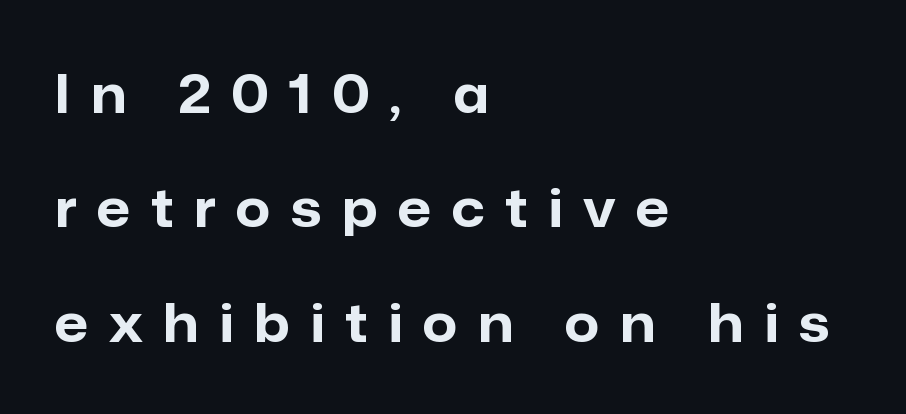
Check the space under the baseline: it is left empty. This is sans-serif lettering, the kind often seen on screens and signage. Notice how thick the strokes are: this is what a full bold looks like. Widely set lines give the paragraph a tall, airy silhouette. Short note: letters widely spaced.
